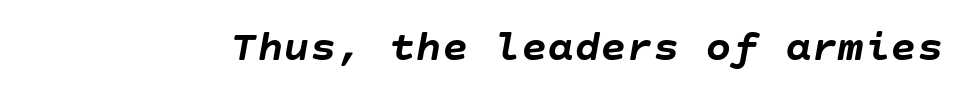
Q: Is the text bold? A: Yes.
Q: Is the text italic (slanted)? A: Yes, it leans right by about 10 degrees.
Q: Is the text underlined? A: No.
Q: Is the spacing between letters normal or unusually wide? A: Normal.
Q: Width (condensed, normal, or wide)? A: Normal.
Q: Stroke contrast? A: Low.
Q: x-height? A: Large.
